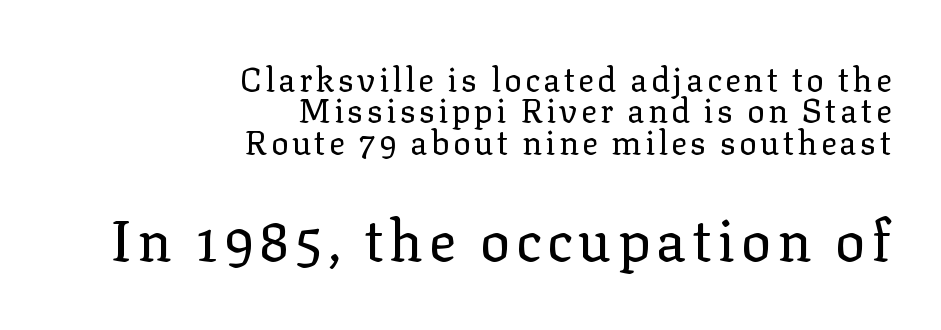
Q: Is the text bold? A: No.
Q: Is the text italic (slanted)? A: No, it is upright.
Q: Is the typeface a serif or a sans-serif typeface? A: Serif.
Q: Is the text underlined? A: No.
Q: How is the paragraph aligned? A: Right-aligned.
Q: Is the spacing between lines tight, normal or loose? A: Tight.
Q: Which block of text is set in a larger size, the first (top) or the second (bottom)? A: The second (bottom) one.
Q: Width (condensed, normal, or wide)? A: Normal.
Q: Stroke contrast? A: Low.
Q: x-height? A: Medium.
Q: Monospaced? A: No.
